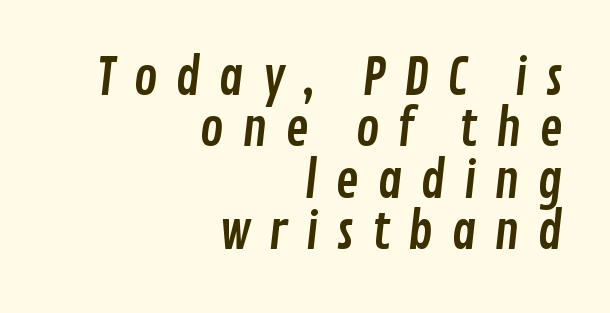
A clean baseline with only descenders dipping below it. The rendering uses natural spacing where letterforms have individual widths. Leading: reduced. Layout note: lines flush right. What stands out about the letter spacing? Its width — letters are far apart.
